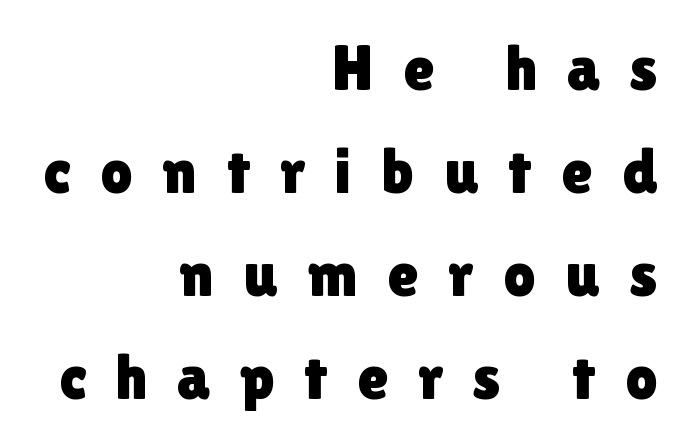
{"serif": "no", "italic": "no", "width": "normal", "x_height": "medium", "monospaced": "no", "underline": "no", "align": "right", "line_spacing": "normal", "line_spacing_ratio": 1.61, "letter_spacing": "wide", "letter_spacing_em": 0.46, "glyph_px": 64}
